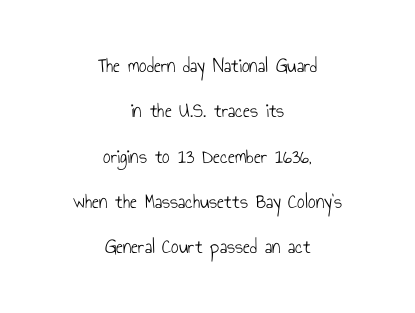
This sample uses plain, unmodified letter spacing. Vertical stems look standard width or narrower in stroke. Does the leading feel generous? Absolutely, it's lavish. The axis of the letterforms is exactly vertical. Letters rest on an invisible, unmarked baseline.
